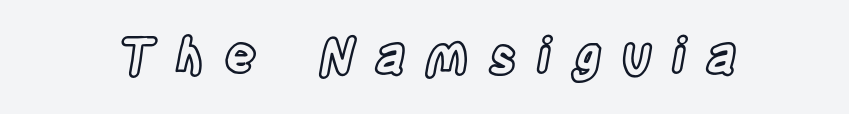
The image shows 49 px condensed type; set unusually wide letter spacing (+0.42 em), not underlined; a large x-height.
